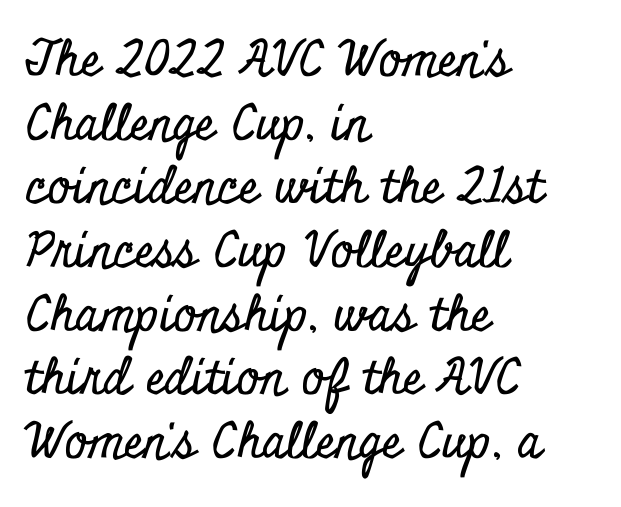
The image shows 49 px condensed serif type; set left-aligned, normal line spacing (1.3x), normal letter spacing, not underlined; low stroke contrast and a small x-height.
